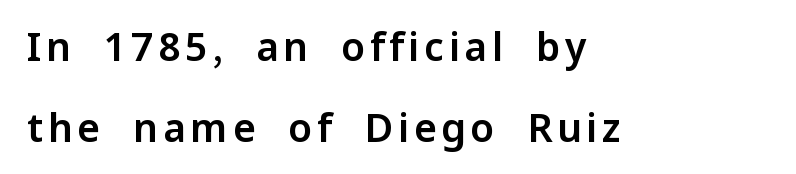
{"serif": "no", "italic": "no", "width": "normal", "stroke_contrast": "low", "x_height": "medium", "monospaced": "no", "underline": "no", "align": "left", "line_spacing": "loose", "line_spacing_ratio": 2.07, "glyph_px": 39}
